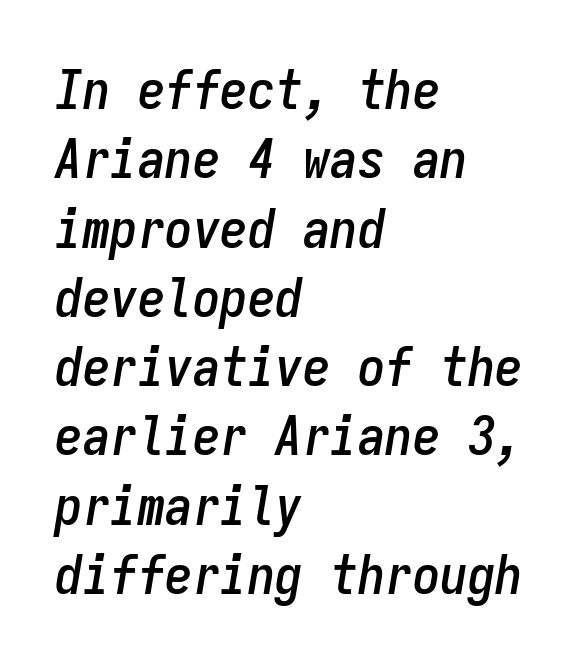
{"italic": "yes", "lean": "right", "slant_degrees": 9, "width": "condensed", "stroke_contrast": "low", "x_height": "medium", "monospaced": "yes", "underline": "no", "align": "left", "line_spacing": "normal", "line_spacing_ratio": 1.26, "letter_spacing": "normal", "letter_spacing_em": 0.0, "glyph_px": 55}
